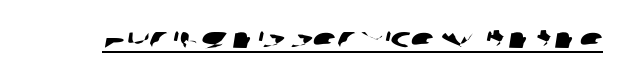
A baseline rule has been typeset under these characters. The passage shown is typed in a proportional face where columns would drift. Note: no serifs on the glyphs. Is the letter spacing exaggerated? No — it looks like the ordinary default.
